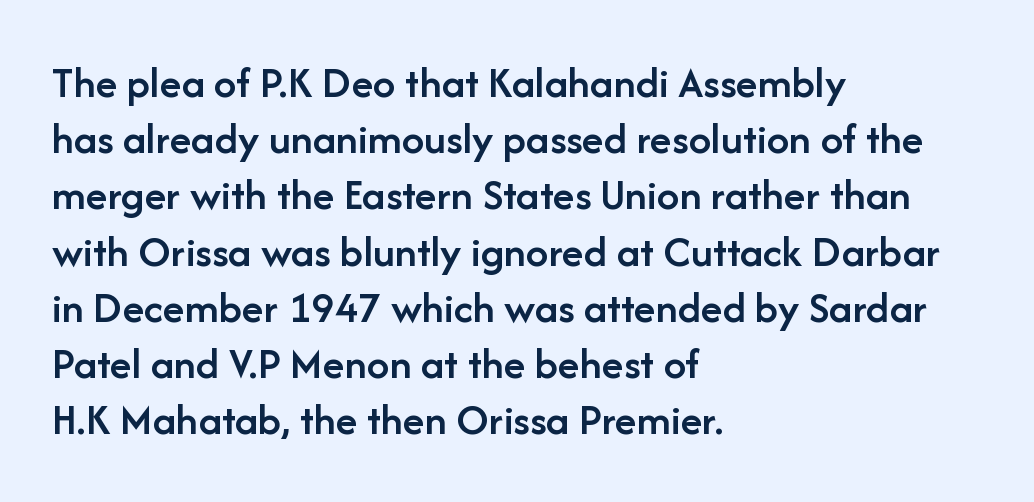
Here the glyphs are tracked normally, forming tight word shapes. The gap between lines stays unmarked. Every character sits straight up, as roman type does. Leftover space on each line is placed entirely after the last word.
